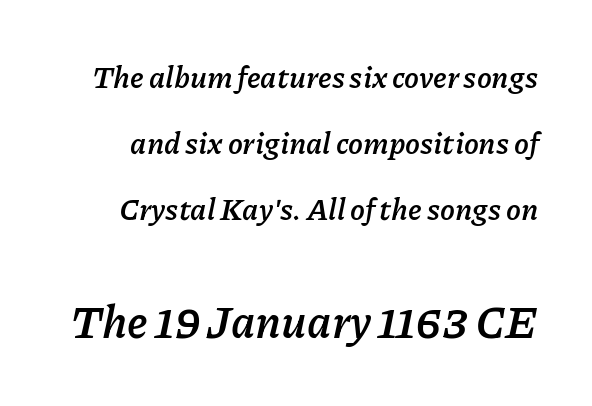
Small over large — that's the arrangement of the two blocks here. Look at the tracking — it's just the regular setting, nothing added. A typesetter would call this proportional, since set widths differ per character. Slanted lettering throughout. The gap between lines stays unmarked.
